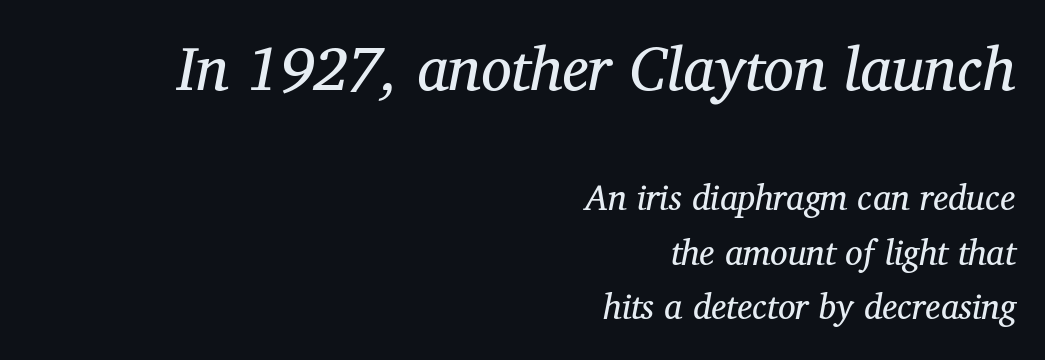
In CSS terms this would be text-align: right. Each letter keeps its own natural width here, so spacing adapts to shape. Descenders hang freely into open space. Each stroke keeps to a modest, everyday thickness or less. Slant detected: the letters are inclined.
